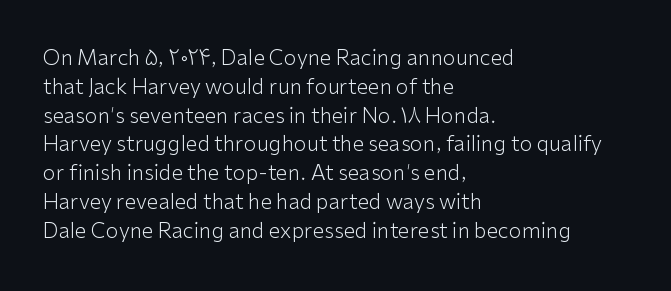
Q: Is the text bold? A: No.
Q: Is the text italic (slanted)? A: No, it is upright.
Q: Is the text underlined? A: No.
Q: How is the paragraph aligned? A: Left-aligned.
Q: Is the spacing between letters normal or unusually wide? A: Normal.
Q: Is the spacing between lines tight, normal or loose? A: Normal.
